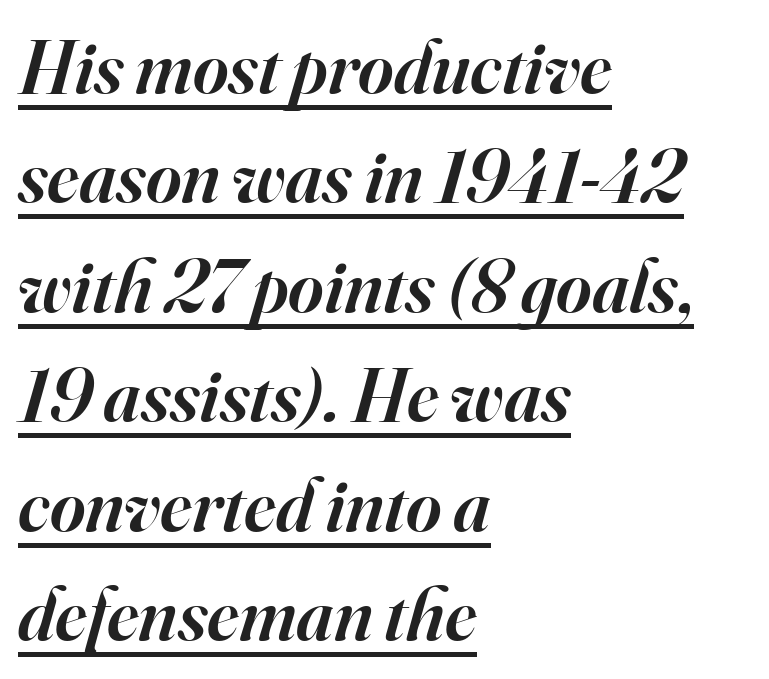
The image shows 76 px semibold serif type, italic (leaning right); set left-aligned, normal line spacing (1.44x), normal letter spacing, underlined; high stroke contrast and a small x-height.
